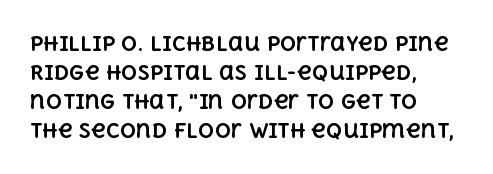
{"italic": "no", "bold": "yes", "underline": "no", "align": "left", "line_spacing": "normal", "line_spacing_ratio": 1.45, "letter_spacing": "normal", "letter_spacing_em": 0.0, "glyph_px": 20}
